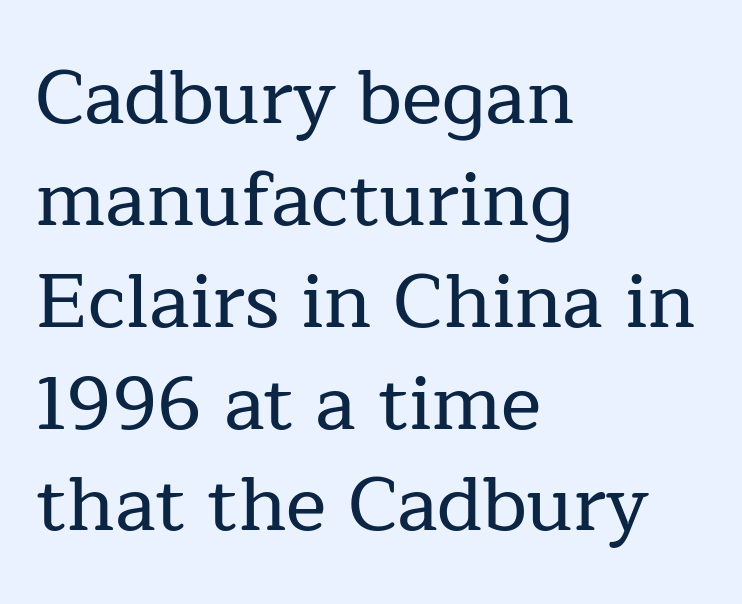
{"serif": "yes", "italic": "no", "width": "normal", "stroke_contrast": "low", "x_height": "medium", "monospaced": "no", "underline": "no", "align": "left", "line_spacing": "normal", "line_spacing_ratio": 1.34, "letter_spacing": "normal", "letter_spacing_em": 0.0, "glyph_px": 76}
